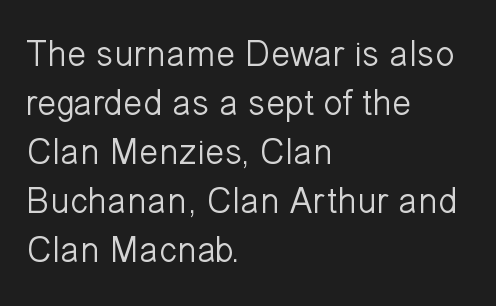
{"serif": "no", "italic": "no", "bold": "no", "weight": "light", "width": "normal", "stroke_contrast": "low", "x_height": "medium", "monospaced": "no", "underline": "no", "align": "left", "line_spacing": "normal", "line_spacing_ratio": 1.36, "letter_spacing": "normal", "letter_spacing_em": 0.0, "glyph_px": 36}
